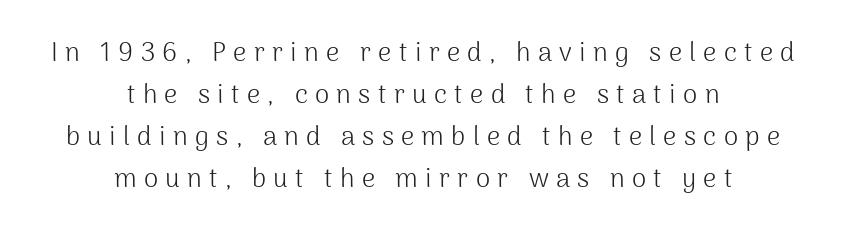
Italic: no, the glyphs are upright roman. The letterforms stand isolated, each surrounded by extra space. Compared with a typical body face, this is equally light or lighter still. Does the copy run flush right? No — it is centered line by line. Each new line begins a customary step beneath the previous one. Descenders are the only things crossing below the line.
